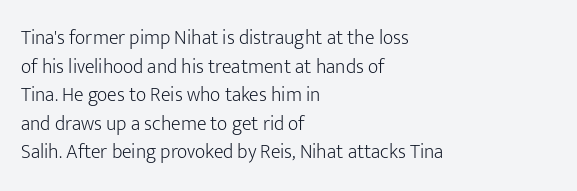
{"italic": "no", "bold": "no", "underline": "no", "align": "left", "line_spacing": "normal", "line_spacing_ratio": 1.43, "letter_spacing": "normal", "letter_spacing_em": 0.0, "glyph_px": 20}
